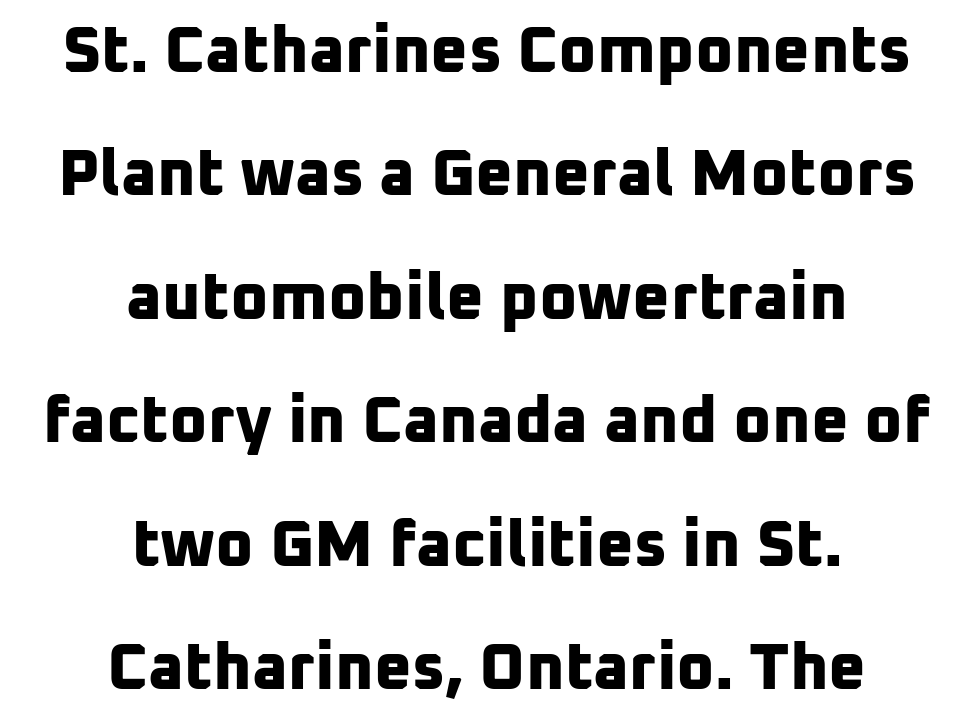
Q: Is the text bold? A: Yes.
Q: Is the typeface a serif or a sans-serif typeface? A: Sans-serif.
Q: Is the text underlined? A: No.
Q: How is the paragraph aligned? A: Centered.
Q: Is the spacing between letters normal or unusually wide? A: Normal.
Q: Is the spacing between lines tight, normal or loose? A: Loose.
Q: Width (condensed, normal, or wide)? A: Normal.
Q: Stroke contrast? A: Low.
Q: x-height? A: Medium.
Q: Monospaced? A: No.
